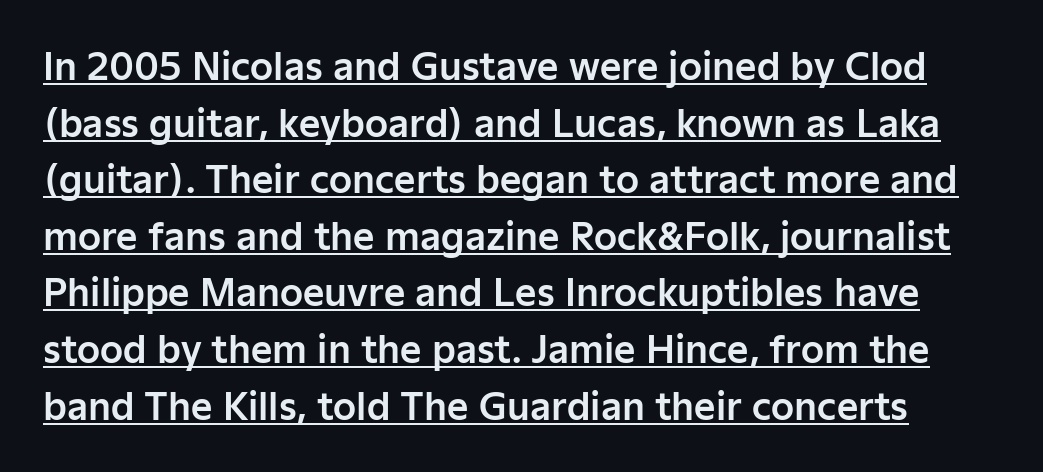
Posture: straight, roman, zero tilt. Standard letterfit; no display-style spreading of the glyphs. The face used here appears with an underline applied. Does the leading feel generous? No, just average. The face used here is proportionally spaced, like ordinary book or web type.
